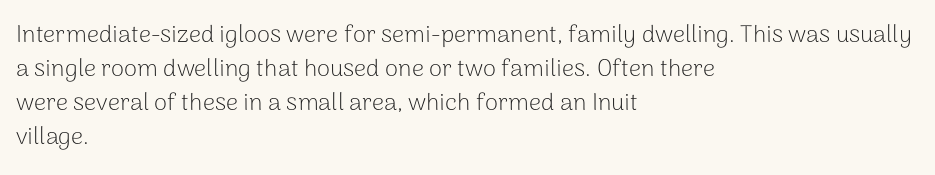
{"italic": "no", "bold": "no", "underline": "no", "align": "left", "line_spacing": "normal", "line_spacing_ratio": 1.42, "letter_spacing": "normal", "letter_spacing_em": 0.0, "glyph_px": 24}
